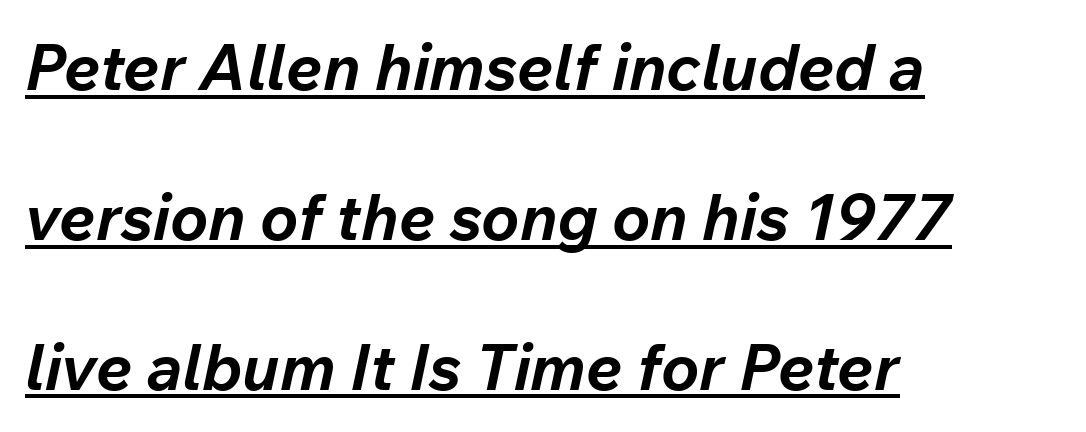
The typography opts for an oblique posture over an upright one. The paragraph shown leans on its left margin. A rule runs beneath these lines of type. Quick note: interline space is abundant. Heavy-handed strokes throughout: this text is bold.
